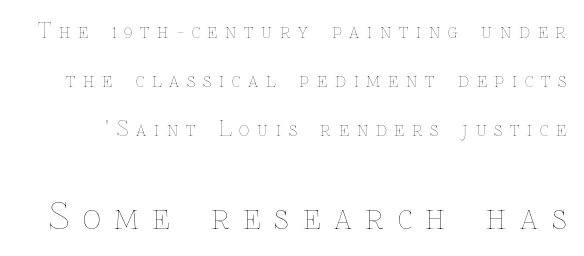
The more generous point size was reserved for the lower chunk. The typography opts for an upright posture over an oblique one. Reading down the column, the eye jumps a long way to each next line. Descenders are the only things crossing below the line. The rendering uses natural spacing where letterforms have individual widths.
